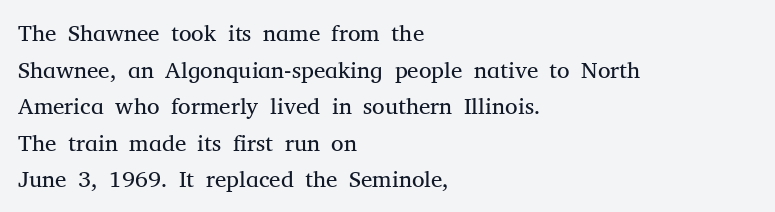
The image shows 23 px text type, upright; set left-aligned, normal line spacing (1.59x), normal letter spacing, not underlined.
